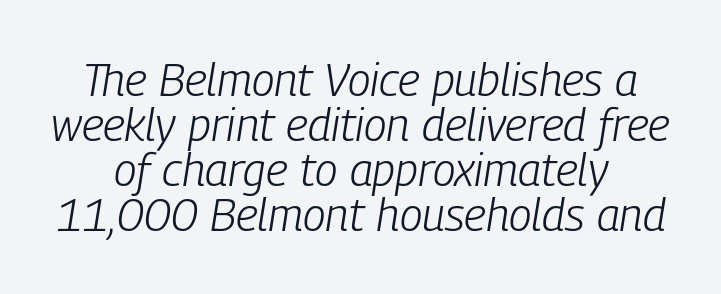
The image shows 46 px light, condensed type, italic (leaning right); set centered, tight line spacing (0.98x), normal letter spacing, not underlined; low stroke contrast and a medium x-height.
